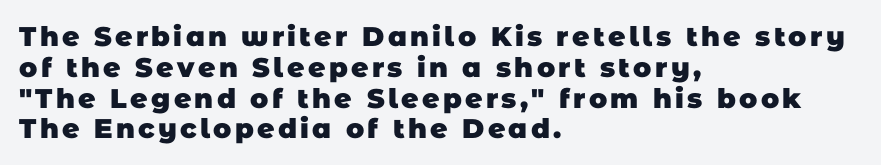
The image shows 27 px bold type; set left-aligned, tight line spacing (1.14x), not underlined.
